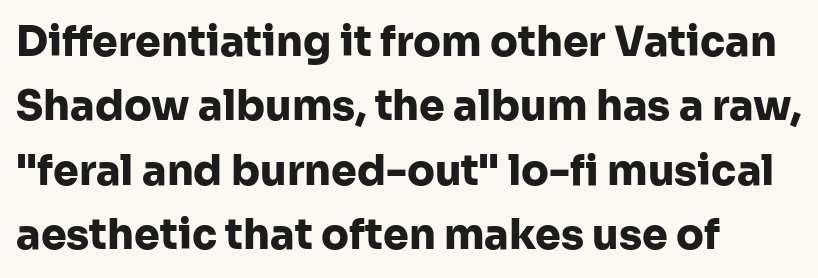
{"serif": "no", "italic": "no", "bold": "yes", "weight": "heavy", "width": "normal", "stroke_contrast": "low", "x_height": "medium", "monospaced": "no", "underline": "no", "align": "left", "line_spacing": "normal", "line_spacing_ratio": 1.57, "letter_spacing": "normal", "letter_spacing_em": 0.0, "glyph_px": 41}
